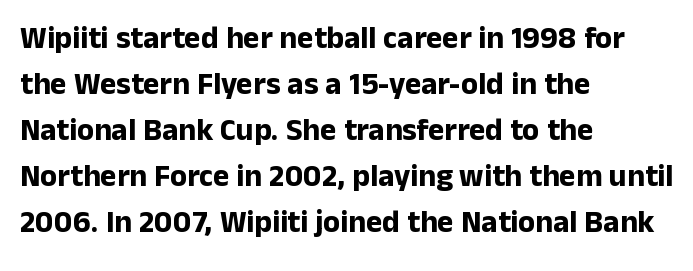
Is this a sans? Yes — the strokes have no serifs. These lines are rendered in a variable-pitch font. Upright lettering throughout. Leftover space on each line is placed entirely after the last word. Any mark beneath the type? The region is blank. Honestly, the row spacing looks completely unremarkable.
